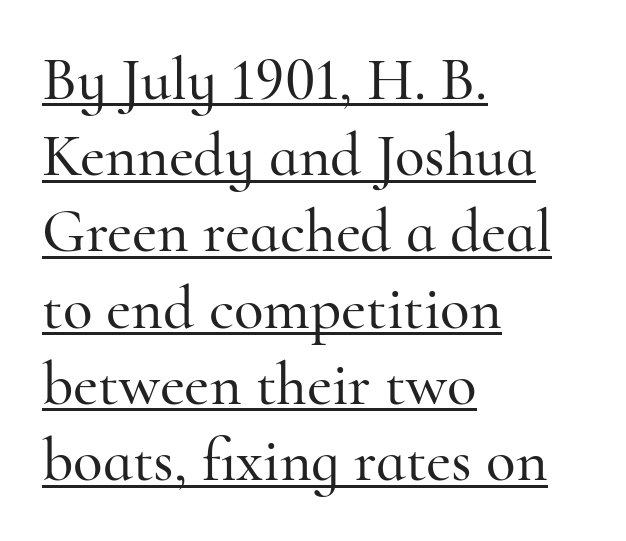
{"serif": "yes", "italic": "no", "width": "normal", "stroke_contrast": "high", "x_height": "small", "monospaced": "no", "underline": "yes", "align": "left", "line_spacing": "normal", "line_spacing_ratio": 1.25, "letter_spacing": "normal", "letter_spacing_em": 0.0, "glyph_px": 61}
